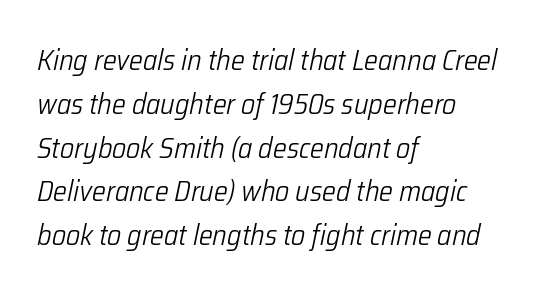
{"italic": "yes", "lean": "right", "slant_degrees": 12, "bold": "no", "weight": "light", "width": "condensed", "stroke_contrast": "low", "x_height": "medium", "monospaced": "no", "underline": "no", "align": "left", "line_spacing": "normal", "line_spacing_ratio": 1.51, "letter_spacing": "normal", "letter_spacing_em": 0.0, "glyph_px": 29}
